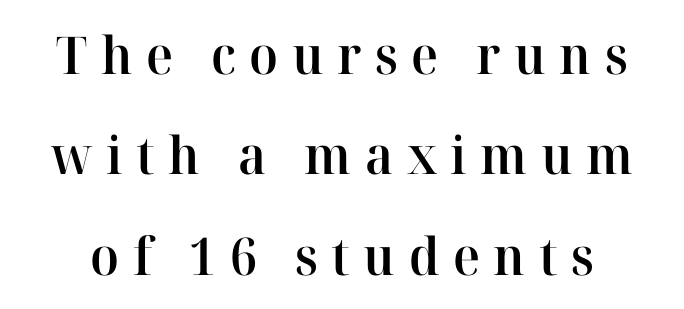
{"serif": "yes", "italic": "no", "bold": "semi", "weight": "semibold", "width": "normal", "stroke_contrast": "high", "x_height": "medium", "monospaced": "no", "underline": "no", "line_spacing": "loose", "line_spacing_ratio": 1.93, "letter_spacing": "wide", "letter_spacing_em": 0.26, "glyph_px": 52}
